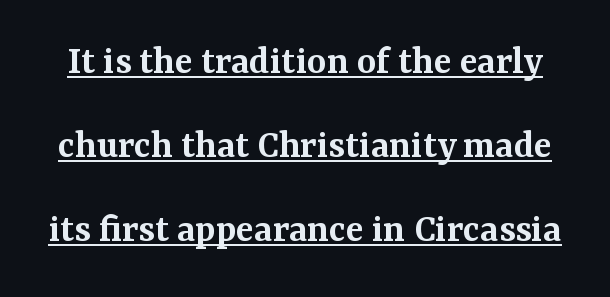
Does the leading feel generous? Absolutely, it's lavish. Its strokes are somewhat broadened, the hallmark of semibold type. The passage shown has conventional tracking throughout. The face used here is proportionally spaced, like ordinary book or web type. Posture: vertical. A rule runs beneath these lines of type.
